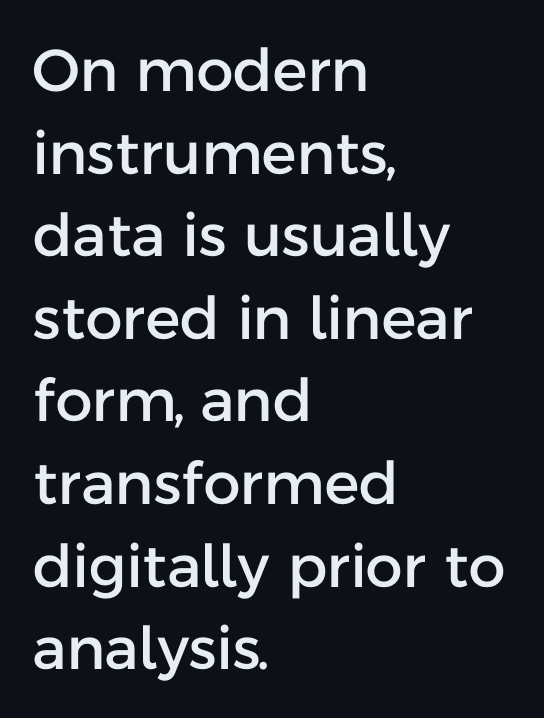
{"serif": "no", "italic": "no", "width": "normal", "stroke_contrast": "low", "x_height": "medium", "monospaced": "no", "underline": "no", "align": "left", "line_spacing": "normal", "line_spacing_ratio": 1.4, "letter_spacing": "normal", "letter_spacing_em": 0.0, "glyph_px": 59}
